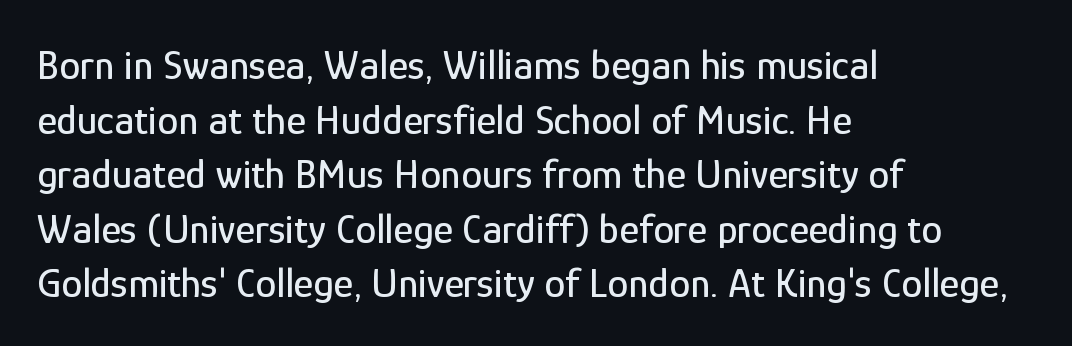
Q: Is the text italic (slanted)? A: No, it is upright.
Q: Is the typeface a serif or a sans-serif typeface? A: Sans-serif.
Q: Is the text underlined? A: No.
Q: How is the paragraph aligned? A: Left-aligned.
Q: Is the spacing between letters normal or unusually wide? A: Normal.
Q: Is the spacing between lines tight, normal or loose? A: Normal.
Q: Width (condensed, normal, or wide)? A: Condensed.
Q: Stroke contrast? A: Low.
Q: x-height? A: Medium.
Q: Monospaced? A: No.
